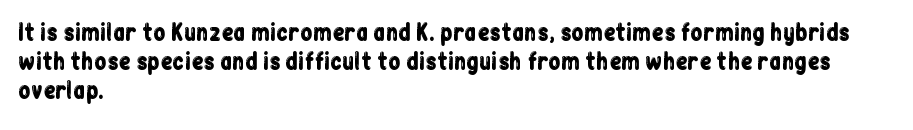
The image shows 22 px text type, upright; set left-aligned, normal line spacing (1.32x), normal letter spacing, not underlined.
